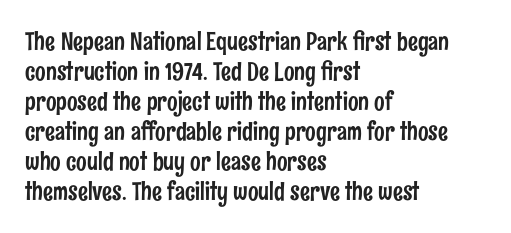
The image shows 25 px text type, upright; set left-aligned, line spacing 1.2x, normal letter spacing, not underlined.
